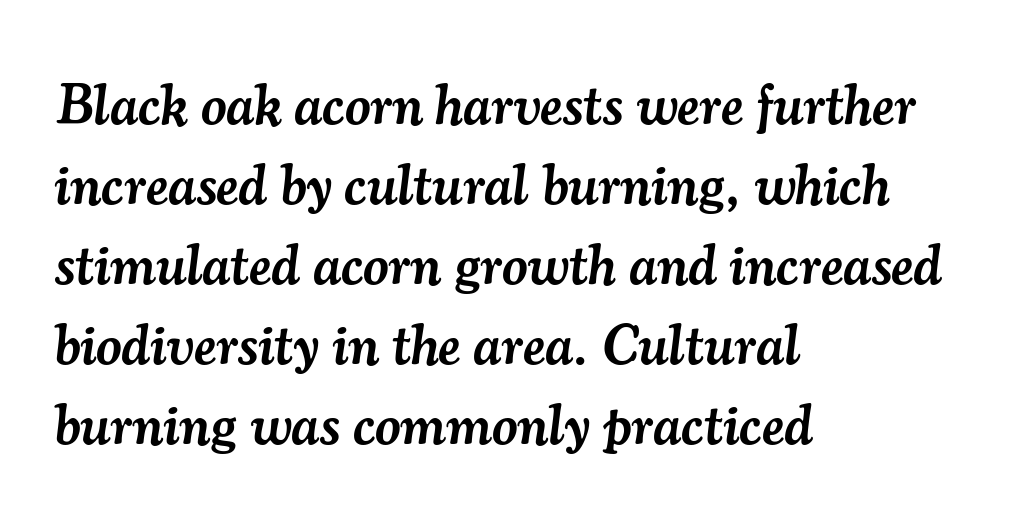
If you drew a line through each stem, it would be angled. Honestly, the letter spacing is just normal — you wouldn't notice it. A fair bit of extra ink — the face is semibold, not bold. Classification — serif. The block of text has a typical density, with ordinary space between rows.
